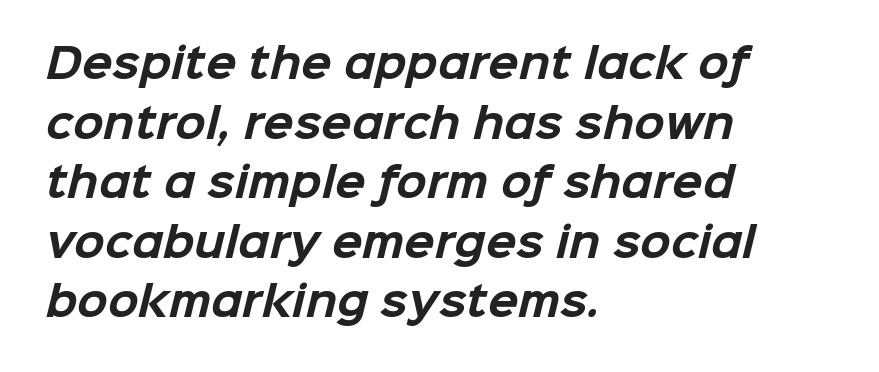
The image shows 40 px bold sans-serif type; set left-aligned, normal line spacing (1.49x), normal letter spacing, not underlined; low stroke contrast and a medium x-height.
